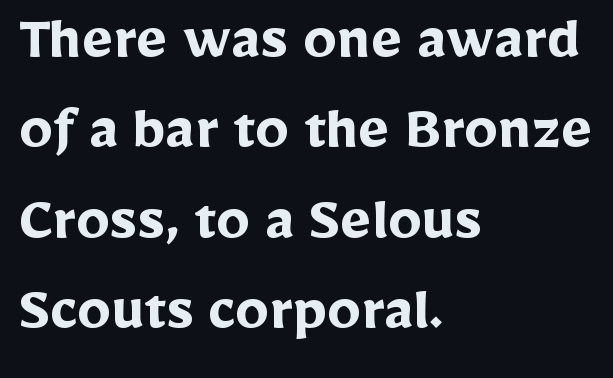
Q: Is the text bold? A: Yes.
Q: Is the text italic (slanted)? A: No, it is upright.
Q: Is the typeface a serif or a sans-serif typeface? A: Sans-serif.
Q: Is the text underlined? A: No.
Q: How is the paragraph aligned? A: Left-aligned.
Q: Is the spacing between letters normal or unusually wide? A: Normal.
Q: Is the spacing between lines tight, normal or loose? A: Normal.
Q: Width (condensed, normal, or wide)? A: Normal.
Q: Stroke contrast? A: Low.
Q: x-height? A: Medium.
Q: Monospaced? A: No.
